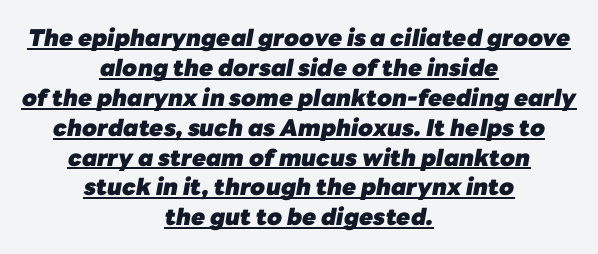
The image shows 23 px bold type, italic (leaning right); set centered, normal line spacing (1.3x), normal letter spacing, underlined.
